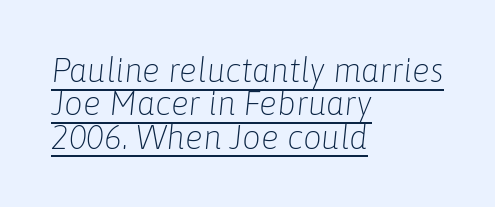
{"italic": "yes", "lean": "right", "slant_degrees": 6, "bold": "no", "weight": "light", "width": "normal", "stroke_contrast": "low", "x_height": "medium", "monospaced": "no", "underline": "yes", "align": "left", "line_spacing": "tight", "line_spacing_ratio": 1.01, "letter_spacing": "normal", "letter_spacing_em": 0.0, "glyph_px": 33}
